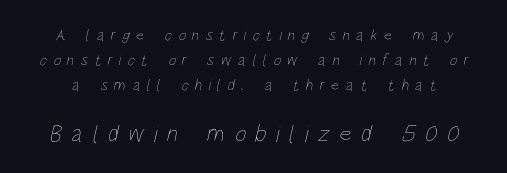
The image shows 24 px text type; set normal line spacing (1.55x), unusually wide letter spacing (+0.41 em), not underlined; the second (bottom) block is 1.5x larger.
